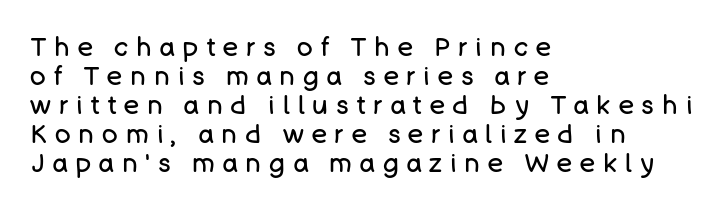
{"italic": "no", "bold": "no", "underline": "no", "align": "left", "line_spacing": "tight", "line_spacing_ratio": 1.12, "letter_spacing": "wide", "letter_spacing_em": 0.31, "glyph_px": 26}
